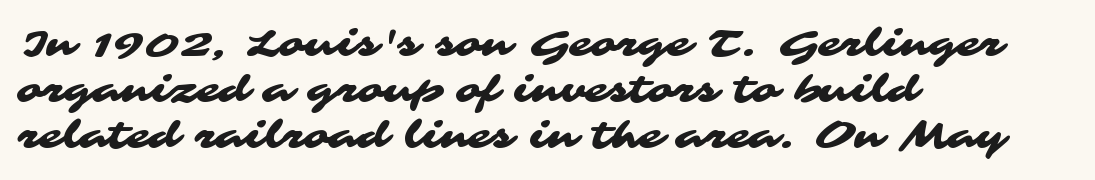
The image shows 38 px wide sans-serif type; set left-aligned, line spacing 1.21x, normal letter spacing, not underlined; medium stroke contrast and a medium x-height.
